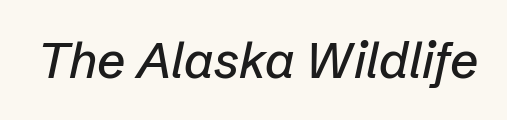
Q: Is the text italic (slanted)? A: Yes, it leans right by about 12 degrees.
Q: Is the text underlined? A: No.
Q: Is the spacing between letters normal or unusually wide? A: Normal.
Q: Width (condensed, normal, or wide)? A: Normal.
Q: Stroke contrast? A: Low.
Q: x-height? A: Medium.
Q: Monospaced? A: No.
